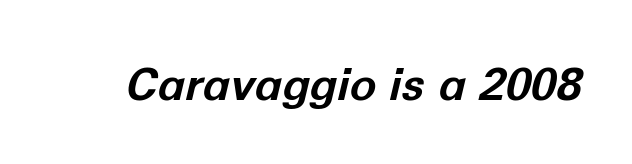
The image shows 45 px bold type, italic (leaning right); set normal letter spacing, not underlined; low stroke contrast and a medium x-height.
